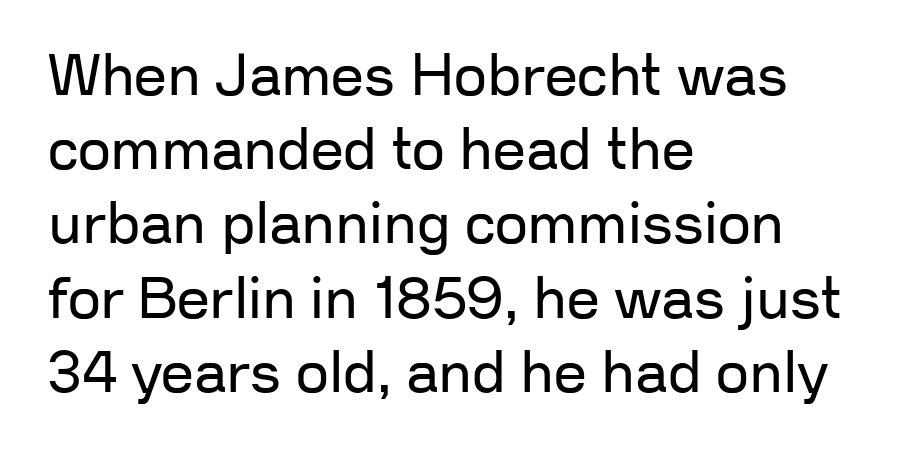
The image shows 58 px regular-weight sans-serif type, upright; set left-aligned, normal line spacing (1.28x), normal letter spacing, not underlined; low stroke contrast and a medium x-height.
